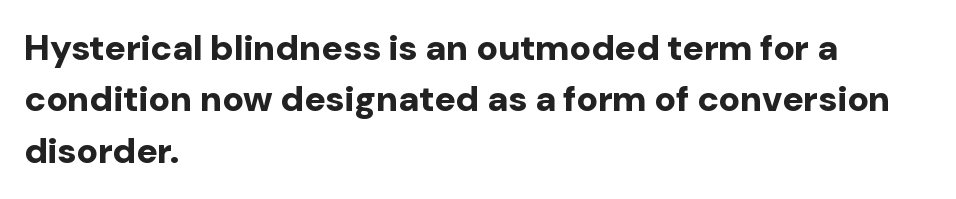
{"serif": "no", "italic": "no", "bold": "yes", "weight": "bold", "width": "normal", "stroke_contrast": "low", "x_height": "medium", "monospaced": "no", "underline": "no", "align": "left", "line_spacing": "normal", "line_spacing_ratio": 1.43, "letter_spacing": "normal", "letter_spacing_em": 0.0, "glyph_px": 36}
